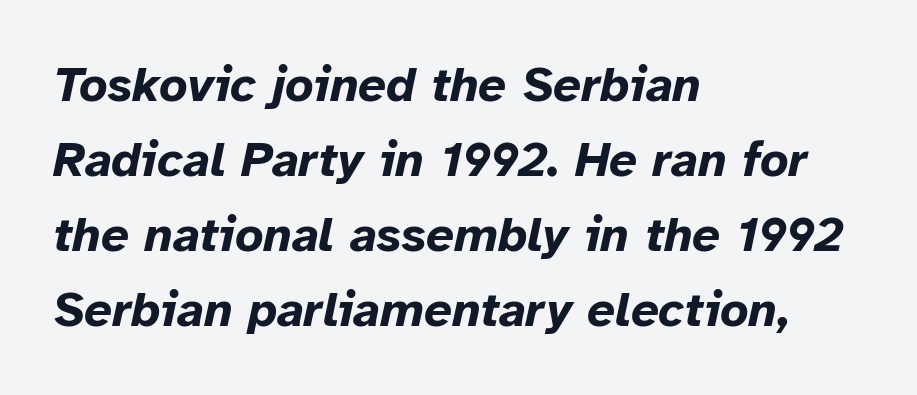
The image shows 49 px bold type, italic (leaning right); set left-aligned, normal line spacing (1.53x), normal letter spacing, not underlined; low stroke contrast and a medium x-height.
